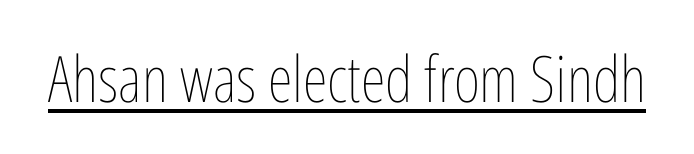
Is the letter spacing exaggerated? No — it looks like the ordinary default. Each letter keeps its own natural width here, so spacing adapts to shape. The lettering is marked with a stroke running underneath it. Posture: vertical.
